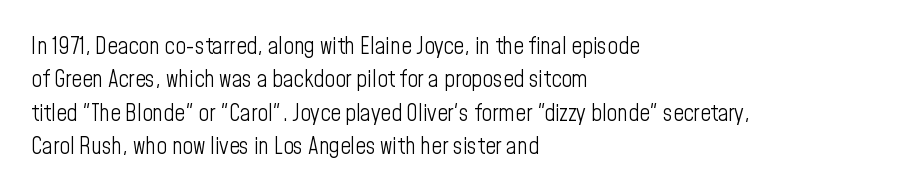
The image shows 23 px text type, upright; set left-aligned, normal line spacing (1.45x), normal letter spacing, not underlined.
